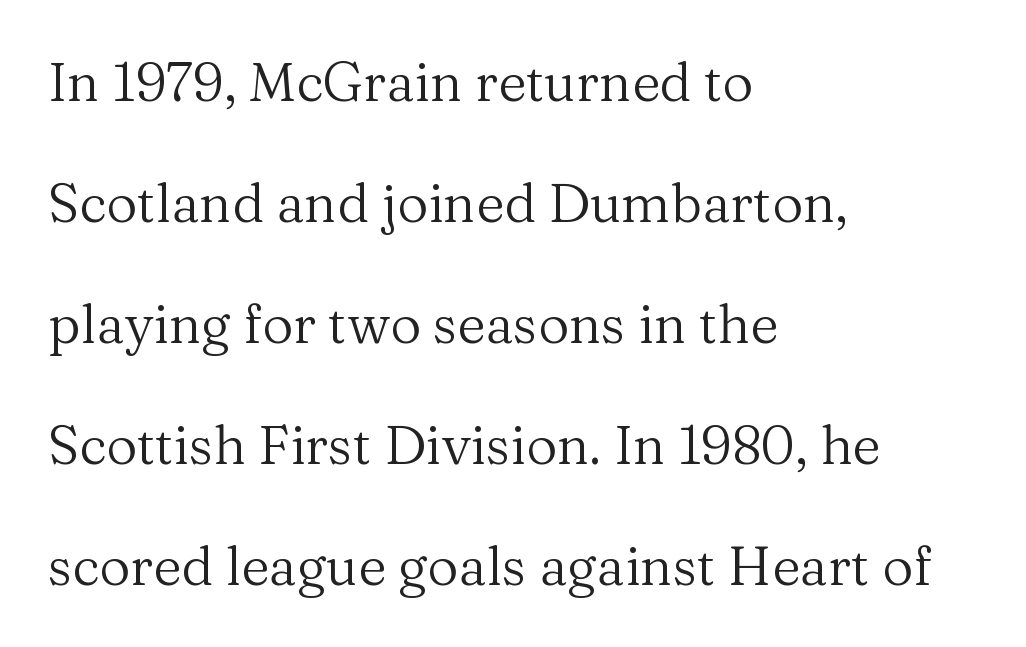
Q: Is the text bold? A: No.
Q: Is the text italic (slanted)? A: No, it is upright.
Q: Is the typeface a serif or a sans-serif typeface? A: Serif.
Q: Is the text underlined? A: No.
Q: How is the paragraph aligned? A: Left-aligned.
Q: Is the spacing between letters normal or unusually wide? A: Normal.
Q: Is the spacing between lines tight, normal or loose? A: Loose.
Q: Width (condensed, normal, or wide)? A: Normal.
Q: Stroke contrast? A: Medium.
Q: x-height? A: Medium.
Q: Monospaced? A: No.
